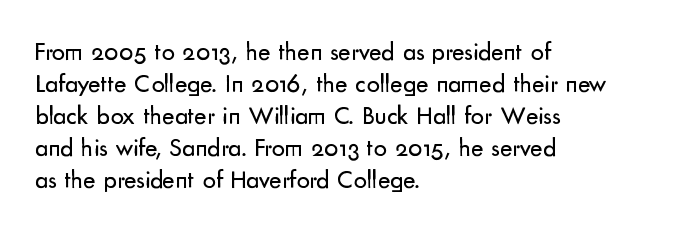
Q: Is the text bold? A: No.
Q: Is the text italic (slanted)? A: No, it is upright.
Q: Is the text underlined? A: No.
Q: How is the paragraph aligned? A: Left-aligned.
Q: Is the spacing between letters normal or unusually wide? A: Normal.
